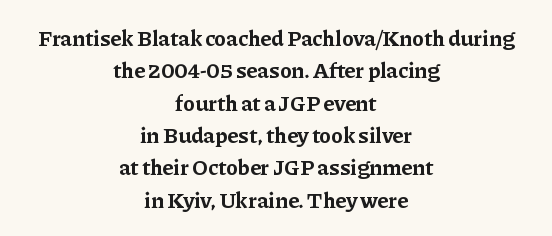
The image shows 22 px bold type, upright; set centered, normal line spacing (1.47x), normal letter spacing, not underlined.
